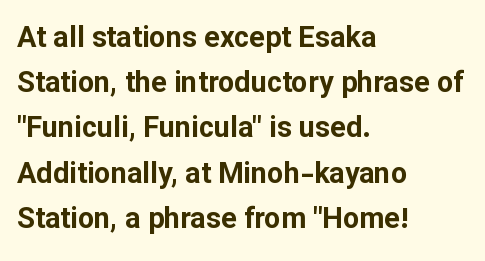
Q: Is the text bold? A: Yes.
Q: Is the text italic (slanted)? A: No, it is upright.
Q: Is the typeface a serif or a sans-serif typeface? A: Sans-serif.
Q: Is the text underlined? A: No.
Q: How is the paragraph aligned? A: Left-aligned.
Q: Is the spacing between letters normal or unusually wide? A: Normal.
Q: Is the spacing between lines tight, normal or loose? A: Normal.
Q: Width (condensed, normal, or wide)? A: Normal.
Q: Stroke contrast? A: Low.
Q: x-height? A: Medium.
Q: Monospaced? A: No.
